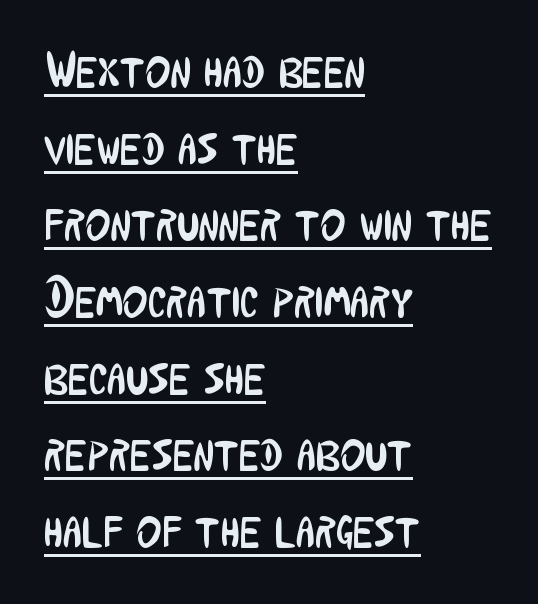
Q: Is the text bold? A: No.
Q: Is the text italic (slanted)? A: No, it is upright.
Q: Is the typeface a serif or a sans-serif typeface? A: Sans-serif.
Q: Is the text underlined? A: Yes.
Q: How is the paragraph aligned? A: Left-aligned.
Q: Is the spacing between letters normal or unusually wide? A: Normal.
Q: Is the spacing between lines tight, normal or loose? A: Normal.
Q: Width (condensed, normal, or wide)? A: Condensed.
Q: Stroke contrast? A: Low.
Q: x-height? A: Medium.
Q: Monospaced? A: No.
